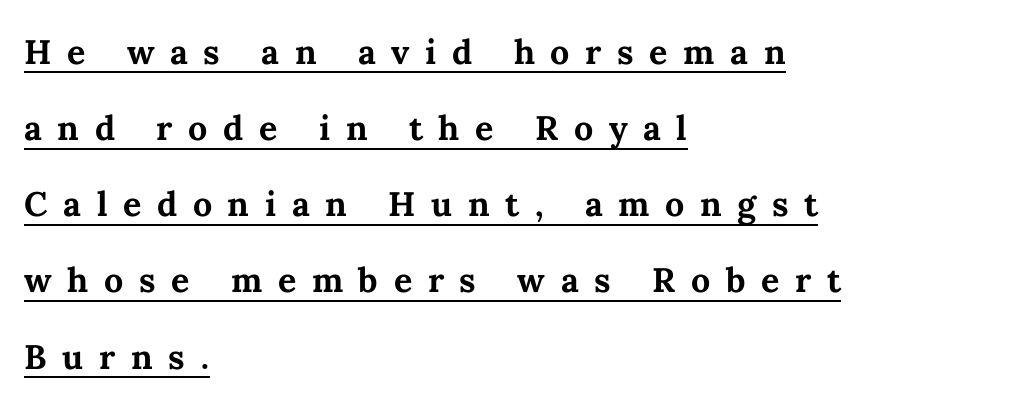
Q: Is the text bold? A: Yes.
Q: Is the text italic (slanted)? A: No, it is upright.
Q: Is the text underlined? A: Yes.
Q: How is the paragraph aligned? A: Left-aligned.
Q: Is the spacing between letters normal or unusually wide? A: Unusually wide.
Q: Is the spacing between lines tight, normal or loose? A: Loose.
Q: Width (condensed, normal, or wide)? A: Normal.
Q: Stroke contrast? A: Medium.
Q: x-height? A: Medium.
Q: Monospaced? A: No.
